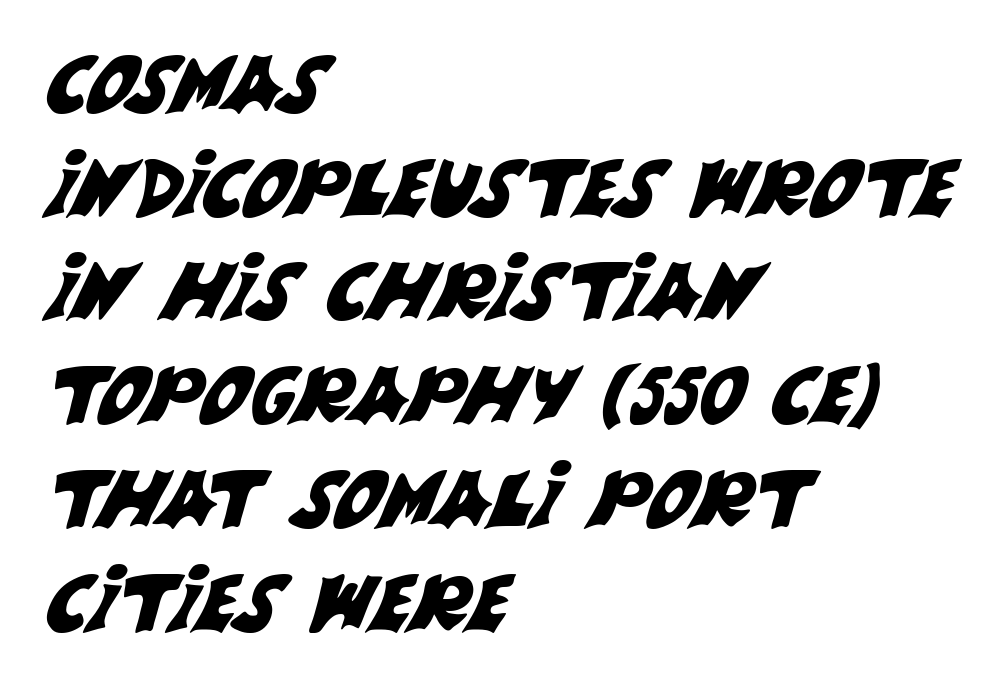
Q: Is the typeface a serif or a sans-serif typeface? A: Sans-serif.
Q: Is the text underlined? A: No.
Q: How is the paragraph aligned? A: Left-aligned.
Q: Is the spacing between letters normal or unusually wide? A: Normal.
Q: Is the spacing between lines tight, normal or loose? A: Normal.
Q: Width (condensed, normal, or wide)? A: Normal.
Q: Stroke contrast? A: Medium.
Q: x-height? A: Large.
Q: Monospaced? A: No.
